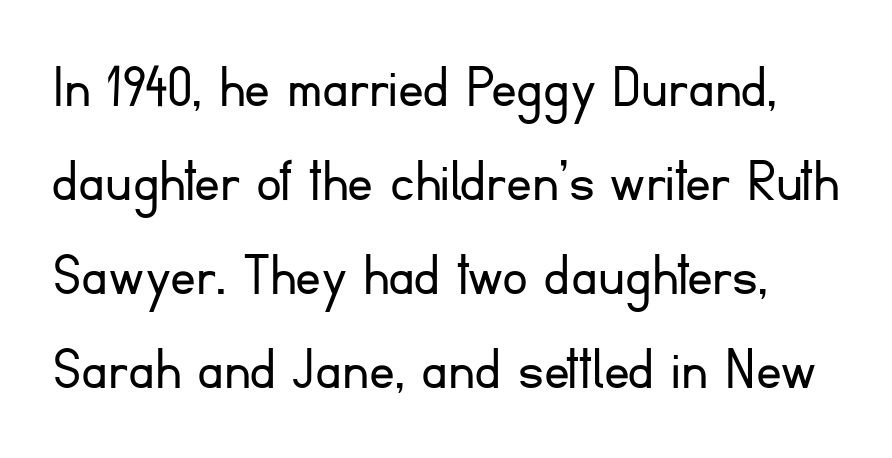
{"serif": "no", "italic": "no", "bold": "no", "weight": "light", "width": "normal", "stroke_contrast": "low", "x_height": "small", "monospaced": "no", "underline": "no", "line_spacing": "normal", "line_spacing_ratio": 1.47, "letter_spacing": "normal", "letter_spacing_em": 0.0, "glyph_px": 64}
